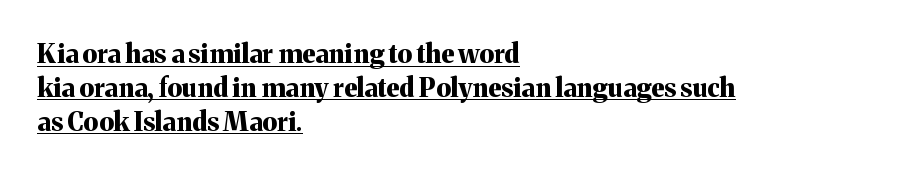
{"italic": "no", "bold": "yes", "underline": "yes", "align": "left", "line_spacing": "normal", "line_spacing_ratio": 1.3, "letter_spacing": "normal", "letter_spacing_em": 0.0, "glyph_px": 26}
